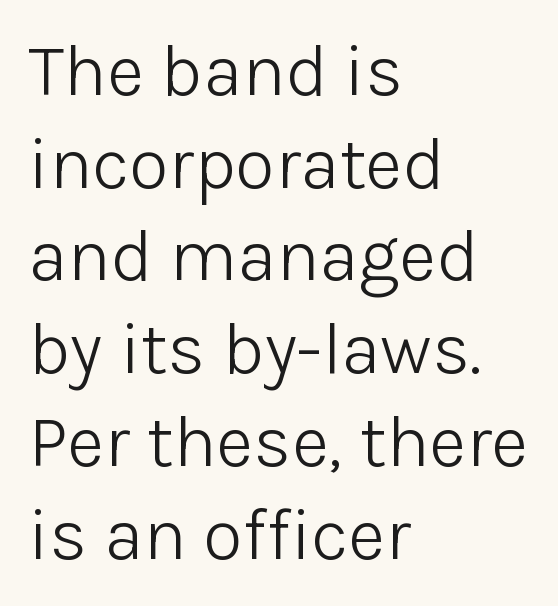
{"serif": "no", "italic": "no", "bold": "no", "weight": "light", "width": "normal", "stroke_contrast": "low", "x_height": "medium", "monospaced": "no", "underline": "no", "align": "left", "line_spacing": "normal", "line_spacing_ratio": 1.27, "letter_spacing": "normal", "letter_spacing_em": 0.0, "glyph_px": 73}
